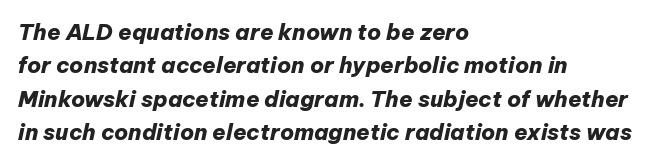
{"italic": "yes", "lean": "right", "slant_degrees": 12, "bold": "yes", "underline": "no", "align": "left", "line_spacing": "normal", "line_spacing_ratio": 1.52, "letter_spacing": "normal", "letter_spacing_em": 0.0, "glyph_px": 22}
